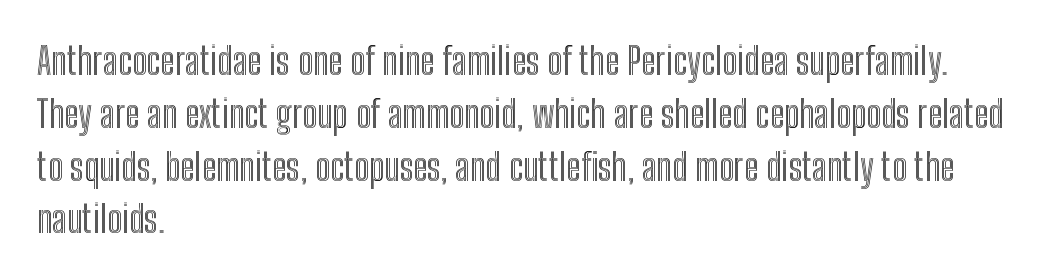
Q: Is the text italic (slanted)? A: No, it is upright.
Q: Is the text underlined? A: No.
Q: How is the paragraph aligned? A: Left-aligned.
Q: Is the spacing between letters normal or unusually wide? A: Normal.
Q: Is the spacing between lines tight, normal or loose? A: Normal.
Q: Width (condensed, normal, or wide)? A: Condensed.
Q: x-height? A: Medium.
Q: Monospaced? A: No.
